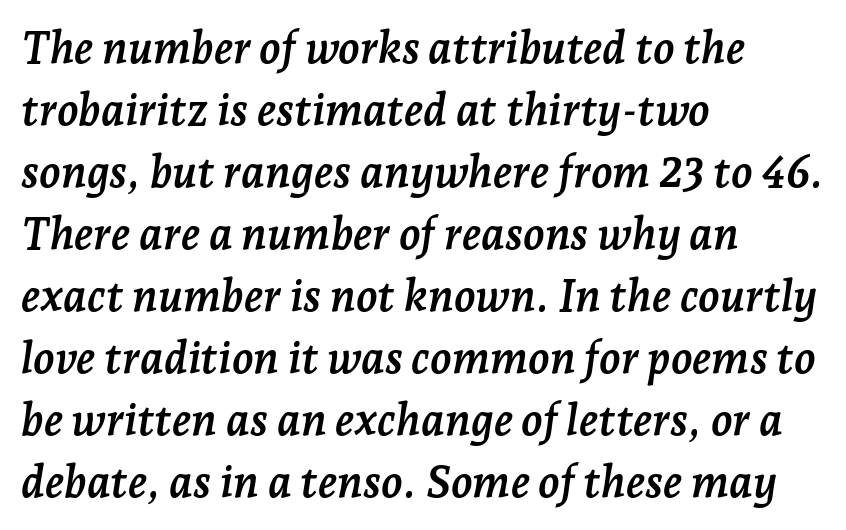
{"serif": "yes", "italic": "yes", "lean": "right", "slant_degrees": 7, "bold": "yes", "weight": "semibold", "width": "normal", "stroke_contrast": "low", "x_height": "medium", "monospaced": "no", "underline": "no", "align": "left", "line_spacing": "normal", "line_spacing_ratio": 1.41, "letter_spacing": "normal", "letter_spacing_em": 0.0, "glyph_px": 44}
